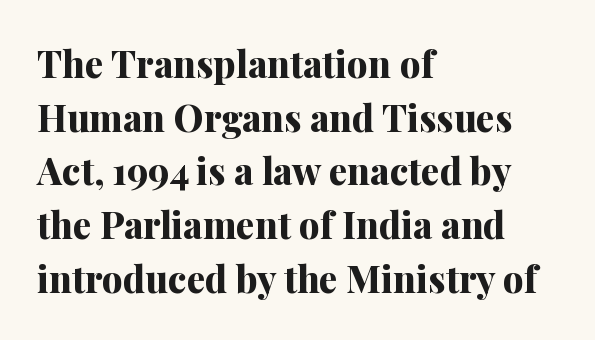
{"serif": "yes", "italic": "no", "bold": "yes", "weight": "bold", "width": "normal", "stroke_contrast": "medium", "x_height": "medium", "monospaced": "no", "underline": "no", "align": "left", "line_spacing": "normal", "line_spacing_ratio": 1.45, "letter_spacing": "normal", "letter_spacing_em": 0.0, "glyph_px": 37}
